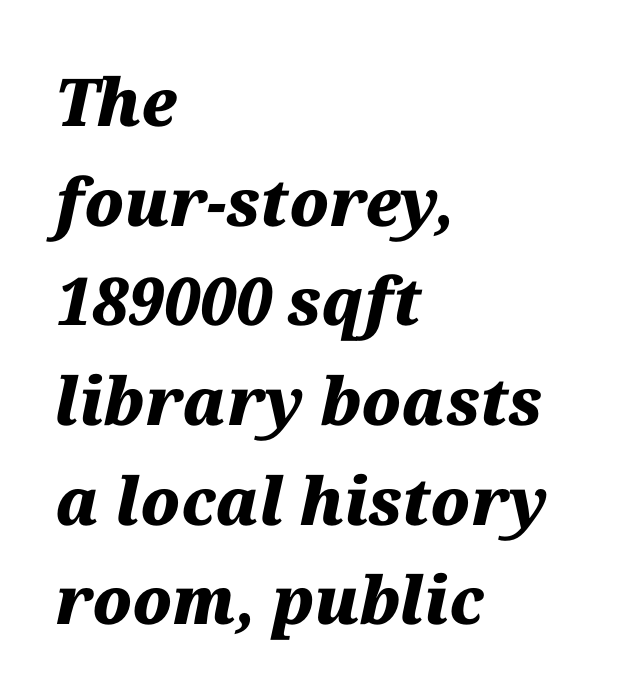
Q: Is the text bold? A: Yes.
Q: Is the text italic (slanted)? A: Yes, it leans right by about 12 degrees.
Q: Is the text underlined? A: No.
Q: How is the paragraph aligned? A: Left-aligned.
Q: Is the spacing between letters normal or unusually wide? A: Normal.
Q: Is the spacing between lines tight, normal or loose? A: Normal.
Q: Width (condensed, normal, or wide)? A: Normal.
Q: Stroke contrast? A: Medium.
Q: x-height? A: Medium.
Q: Monospaced? A: No.
